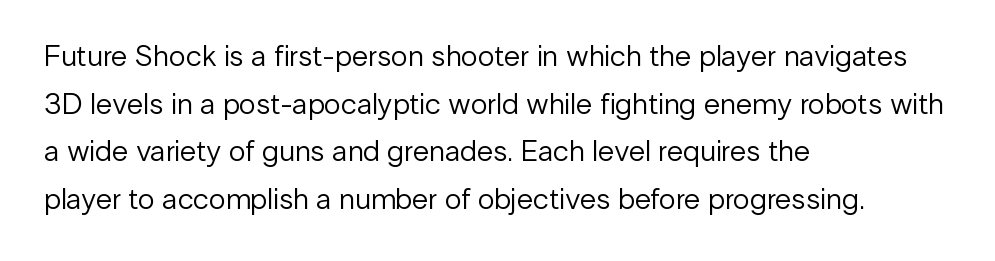
The setting favours the left margin, as ordinary paragraphs usually do. Proportional: the letters do not fall into vertical columns. Italic? Not at all — the glyphs are vertical. You could call the tracking neutral — neither tight nor loose. Weight: regular or lighter. Plain, unruled lines of type.
